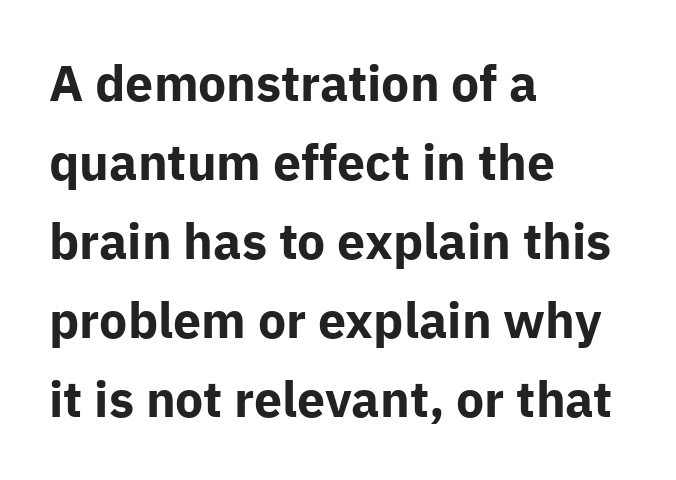
The image shows 50 px bold sans-serif type, upright; set left-aligned, normal line spacing (1.58x), normal letter spacing, not underlined; low stroke contrast and a medium x-height.
